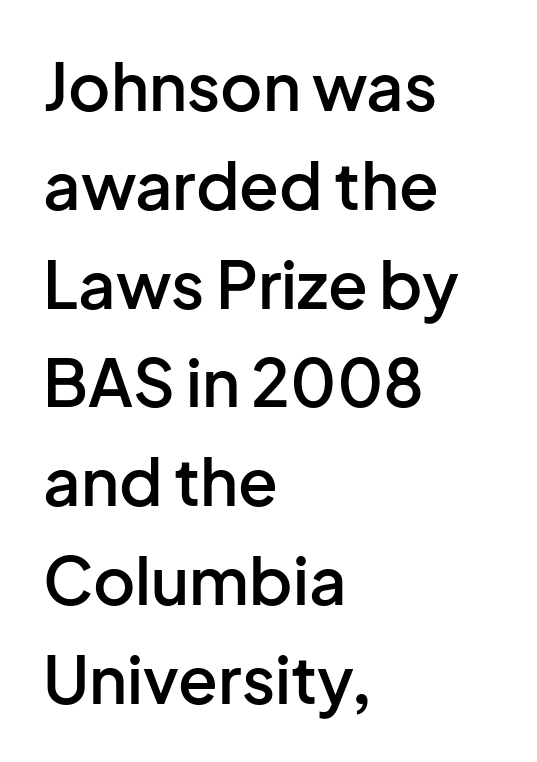
{"serif": "no", "italic": "no", "bold": "semi", "weight": "semibold", "width": "normal", "stroke_contrast": "low", "x_height": "medium", "monospaced": "no", "underline": "no", "align": "left", "line_spacing": "normal", "line_spacing_ratio": 1.52, "letter_spacing": "normal", "letter_spacing_em": 0.0, "glyph_px": 65}
